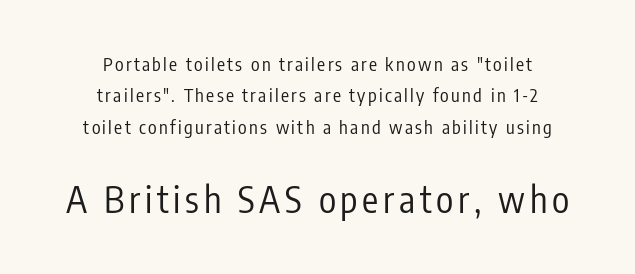
{"serif": "no", "italic": "no", "bold": "no", "weight": "regular", "width": "condensed", "stroke_contrast": "low", "x_height": "medium", "monospaced": "no", "underline": "no", "align": "center", "line_spacing_ratio": 1.75, "larger_block": "second", "size_ratio": 2.0, "glyph_px": 36}
